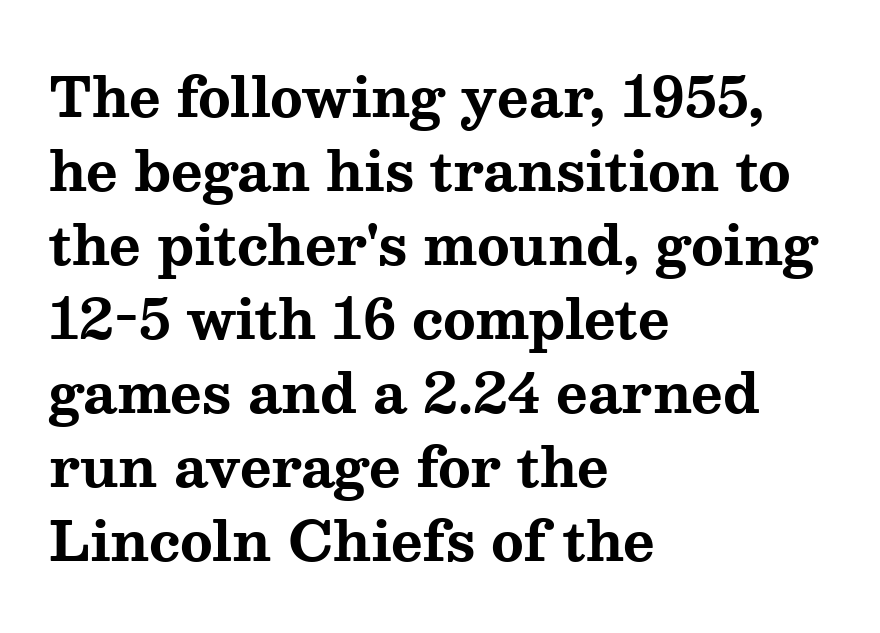
{"serif": "yes", "italic": "no", "bold": "yes", "weight": "bold", "width": "wide", "stroke_contrast": "medium", "x_height": "medium", "monospaced": "no", "underline": "no", "align": "left", "line_spacing": "normal", "line_spacing_ratio": 1.37, "letter_spacing": "normal", "letter_spacing_em": 0.0, "glyph_px": 54}
